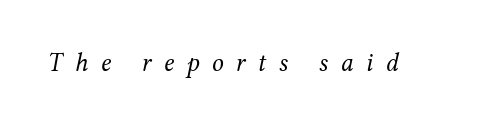
{"italic": "yes", "lean": "right", "slant_degrees": 12, "bold": "no", "underline": "no", "letter_spacing": "wide", "letter_spacing_em": 0.48, "glyph_px": 26}
